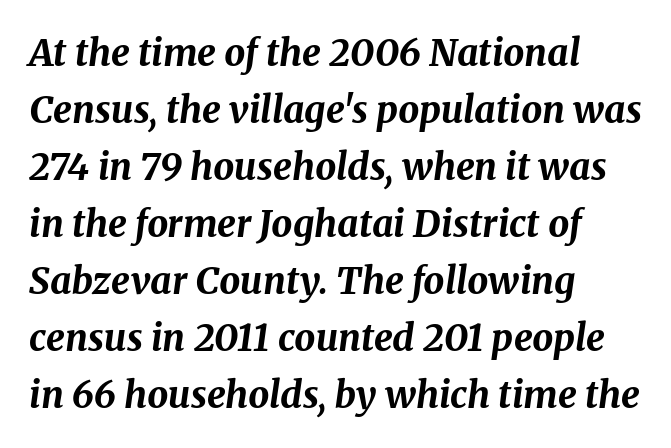
The image shows 37 px bold type, italic (leaning right); set left-aligned, normal line spacing (1.54x), normal letter spacing, not underlined; medium stroke contrast and a medium x-height.
